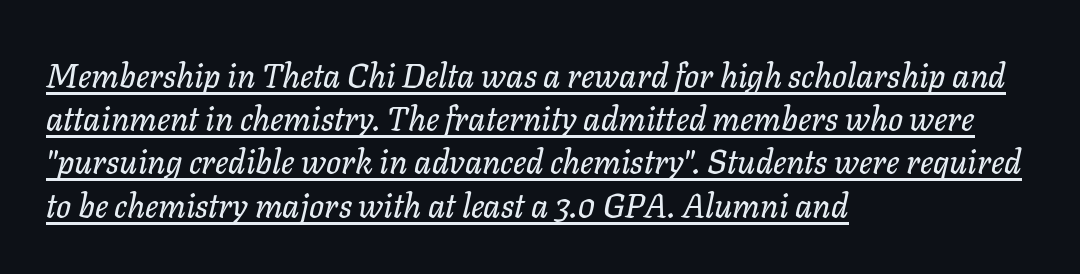
Every character sits at an angle, as italics do. Left-aligned paragraph, ragged on the right. No extra tracking has been applied to these lines. A typesetter would call this leading conventional body-copy spacing. Is this a fixed-width face? No — the glyphs have proportional, varying widths.
